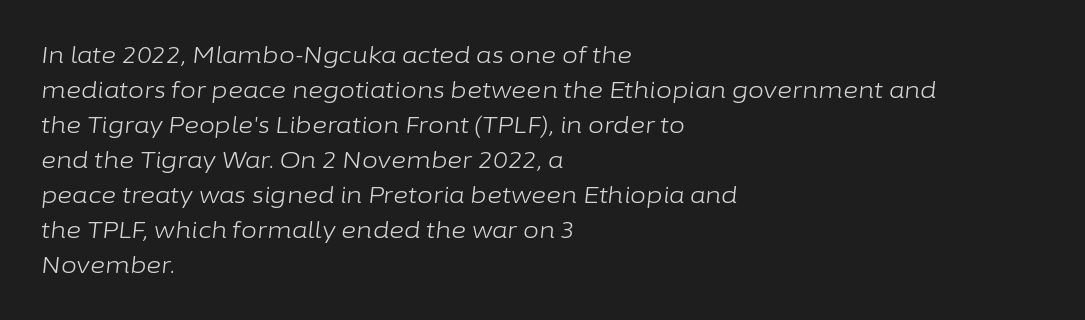
Q: Is the text bold? A: No.
Q: Is the text italic (slanted)? A: Yes, it leans right by about 6 degrees.
Q: Is the text underlined? A: No.
Q: How is the paragraph aligned? A: Left-aligned.
Q: Is the spacing between letters normal or unusually wide? A: Normal.
Q: Is the spacing between lines tight, normal or loose? A: Normal.
